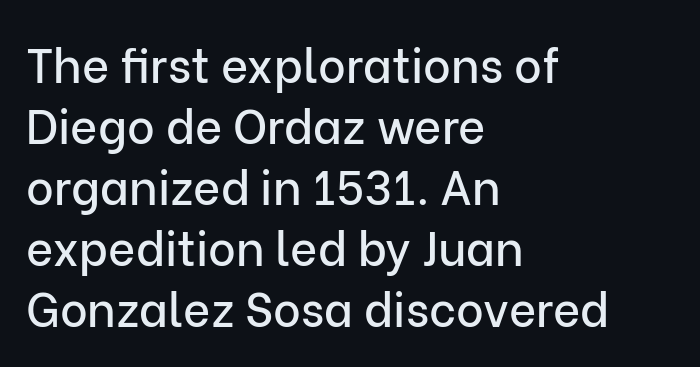
Anything drawn beneath the words? Only blank space. Successive baselines arrive at the customary interval. Alignment: flush left. Vertical strokes here are truly vertical. You could not count columns in this text — the font is proportionally spaced. This is sans-serif lettering, the kind often seen on screens and signage.
